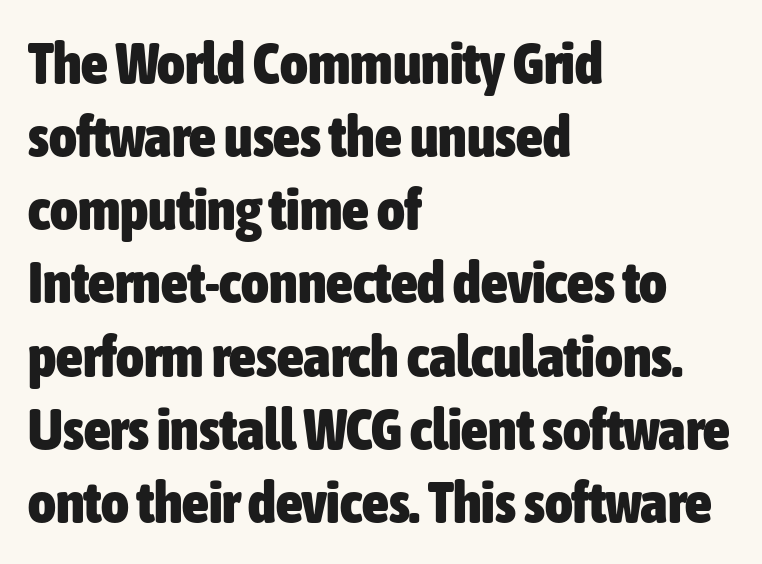
The image shows 59 px heavy, condensed sans-serif type, upright; set left-aligned, line spacing 1.24x, normal letter spacing, not underlined; low stroke contrast and a medium x-height.
